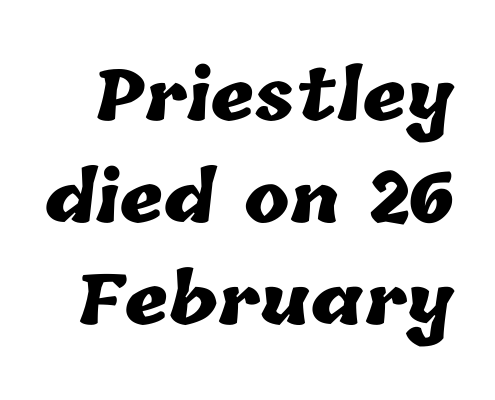
{"bold": "yes", "weight": "heavy", "width": "normal", "stroke_contrast": "low", "x_height": "medium", "monospaced": "no", "underline": "no", "line_spacing": "normal", "line_spacing_ratio": 1.5, "letter_spacing": "normal", "letter_spacing_em": 0.0, "glyph_px": 68}
